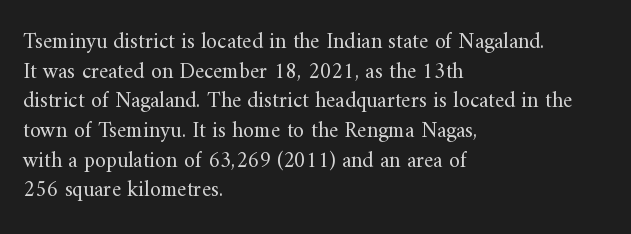
Q: Is the text bold? A: No.
Q: Is the text italic (slanted)? A: No, it is upright.
Q: Is the text underlined? A: No.
Q: How is the paragraph aligned? A: Left-aligned.
Q: Is the spacing between letters normal or unusually wide? A: Normal.
Q: Is the spacing between lines tight, normal or loose? A: Normal.
